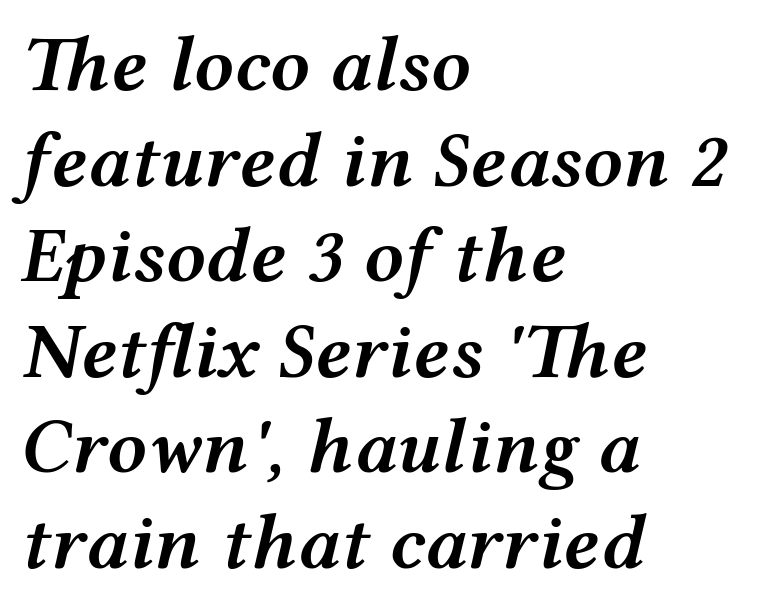
The image shows 79 px semibold, wide type, italic (leaning right); set left-aligned, line spacing 1.21x, normal letter spacing, not underlined; medium stroke contrast and a medium x-height.
